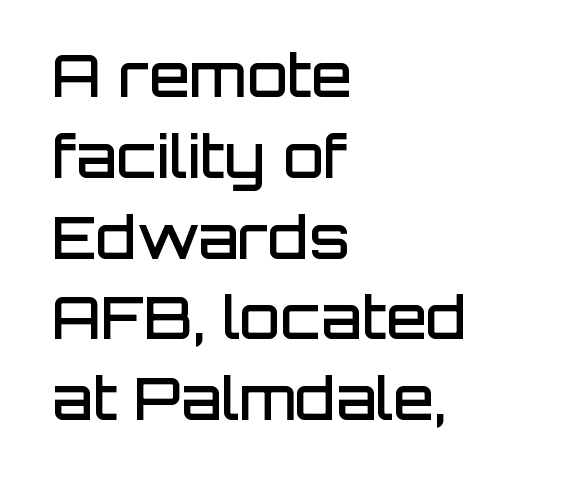
The image shows 59 px semibold sans-serif type, upright; set left-aligned, normal line spacing (1.37x), normal letter spacing, not underlined; low stroke contrast and a large x-height.
